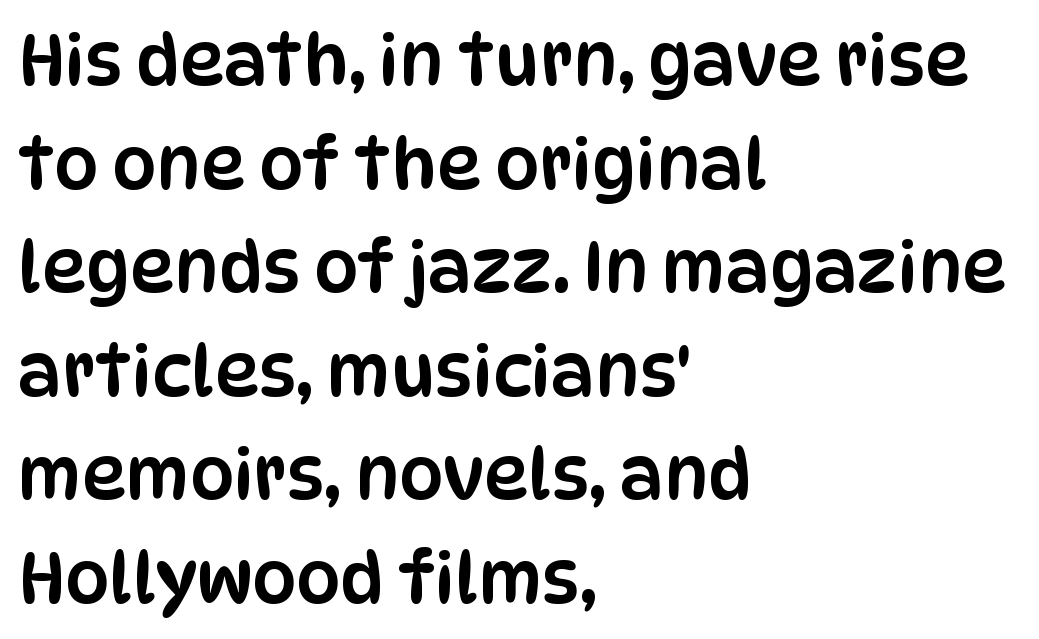
Q: Is the text italic (slanted)? A: No, it is upright.
Q: Is the typeface a serif or a sans-serif typeface? A: Sans-serif.
Q: Is the text underlined? A: No.
Q: How is the paragraph aligned? A: Left-aligned.
Q: Is the spacing between letters normal or unusually wide? A: Normal.
Q: Is the spacing between lines tight, normal or loose? A: Normal.
Q: Width (condensed, normal, or wide)? A: Condensed.
Q: Stroke contrast? A: Low.
Q: x-height? A: Large.
Q: Monospaced? A: No.
